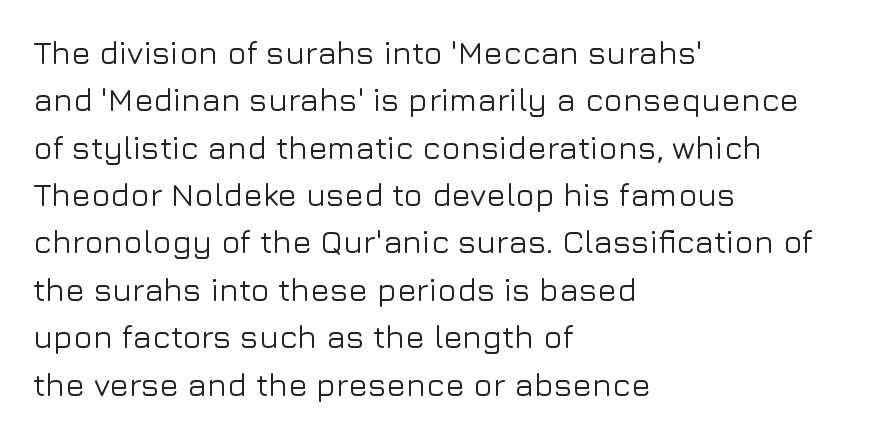
Horizontal alignment here is leftward, the default for most running prose. You could not count columns in this text — the font is proportionally spaced. Descender tails drop into unmarked territory. The letterforms sit shoulder to shoulder at normal distance.
